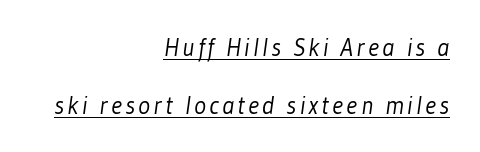
This is underlined copy, the kind a proofreader might mark for attention. Teacher's note: observe the even right margin — that is flush-right alignment. No extra ink here — the face is not bold. The vertical gap from one line to the next is large.
